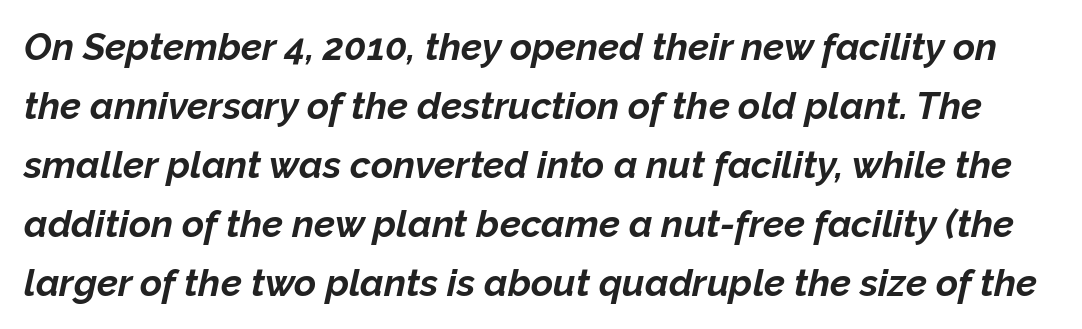
{"italic": "yes", "lean": "right", "slant_degrees": 12, "bold": "yes", "weight": "bold", "width": "normal", "stroke_contrast": "low", "x_height": "medium", "monospaced": "no", "underline": "no", "line_spacing": "normal", "line_spacing_ratio": 1.55, "letter_spacing": "normal", "letter_spacing_em": 0.0, "glyph_px": 38}
